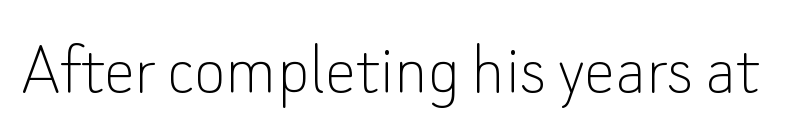
{"serif": "no", "italic": "no", "bold": "no", "weight": "thin", "width": "normal", "stroke_contrast": "low", "x_height": "small", "monospaced": "no", "underline": "no", "letter_spacing": "normal", "letter_spacing_em": 0.0, "glyph_px": 77}
